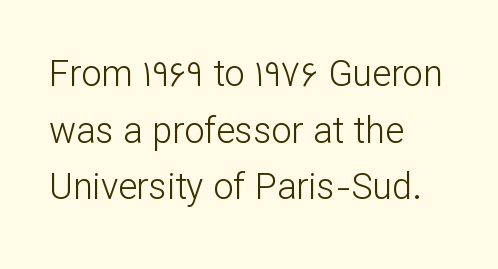
Tracking value appears to be zero — textbook default spacing. The passage shown is typed in a proportional face where columns would drift. The rag falls on the right side of this text block. Typographically, this falls in the sans-serif category.
